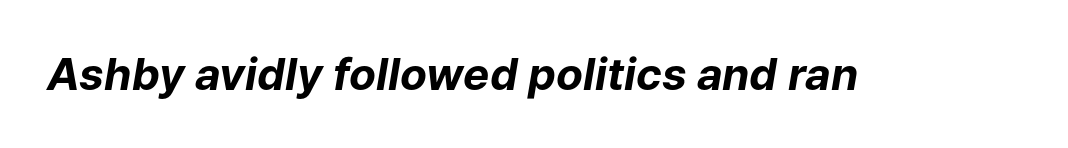
Q: Is the text bold? A: Yes.
Q: Is the text italic (slanted)? A: Yes, it leans right by about 9 degrees.
Q: Is the text underlined? A: No.
Q: Is the spacing between letters normal or unusually wide? A: Normal.
Q: Width (condensed, normal, or wide)? A: Normal.
Q: Stroke contrast? A: Low.
Q: x-height? A: Medium.
Q: Monospaced? A: No.
